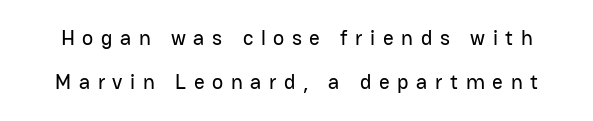
{"italic": "no", "underline": "no", "line_spacing": "loose", "line_spacing_ratio": 2.1, "letter_spacing": "wide", "letter_spacing_em": 0.36, "glyph_px": 21}
